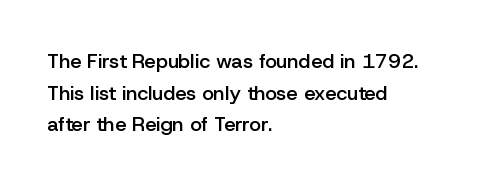
The image shows 20 px text type, upright; set left-aligned, normal line spacing (1.58x), normal letter spacing, not underlined.
